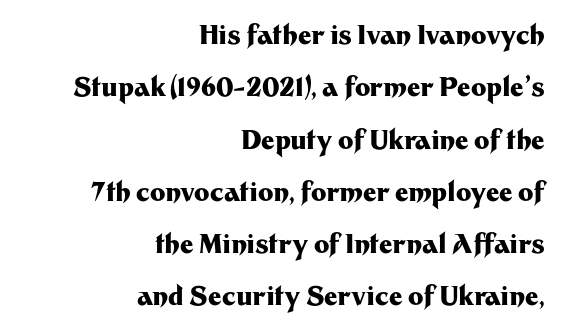
Q: Is the text bold? A: Yes.
Q: Is the text italic (slanted)? A: No, it is upright.
Q: Is the text underlined? A: No.
Q: How is the paragraph aligned? A: Right-aligned.
Q: Is the spacing between letters normal or unusually wide? A: Normal.
Q: Is the spacing between lines tight, normal or loose? A: Loose.
